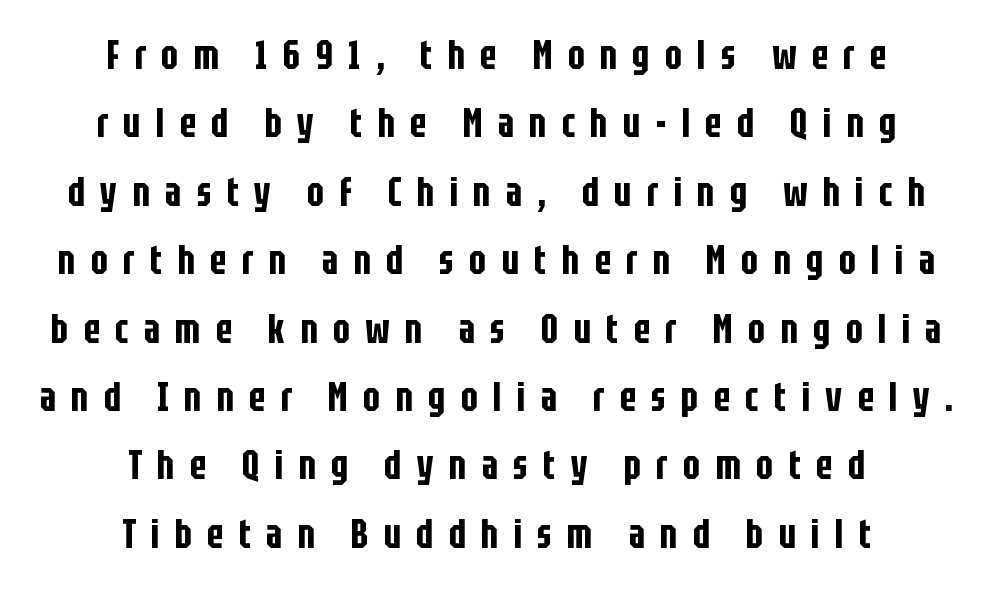
The image shows 40 px condensed sans-serif type, upright; set centered, line spacing 1.71x, unusually wide letter spacing (+0.38 em), not underlined; low stroke contrast and a large x-height.
